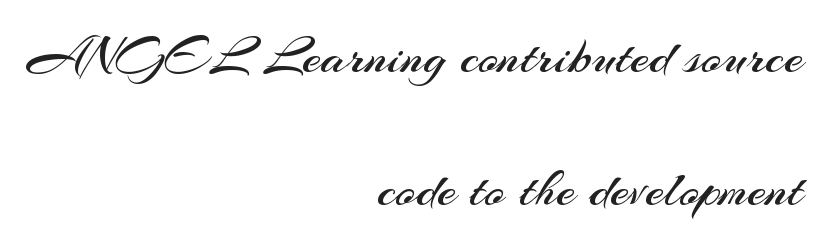
The image shows 54 px regular-weight sans-serif type; set right-aligned, loose line spacing (2.47x), normal letter spacing, not underlined; medium stroke contrast and a small x-height.
